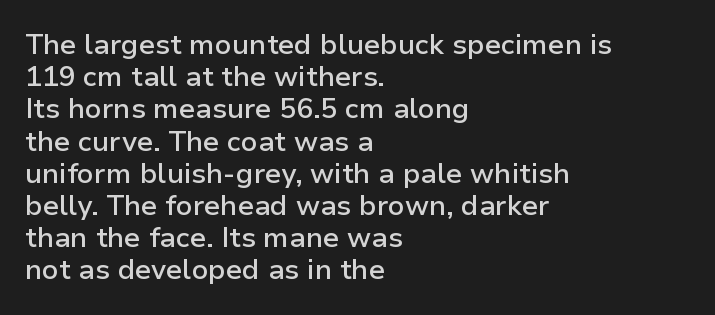
Rule under the text: the space is simply empty. Semibold letterforms, between regular and bold. The face used here is proportionally spaced, like ordinary book or web type. Posture: straight, roman, zero tilt. The designer dialed line spacing down below the default. In terms of letterspacing, this is plain default setting.
